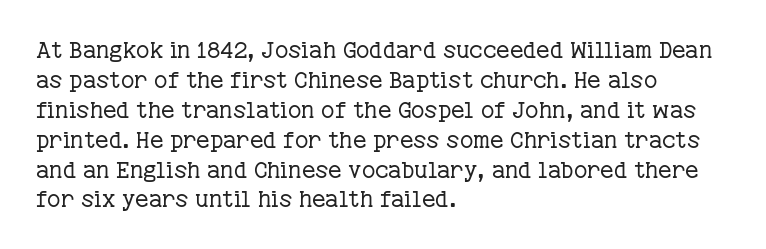
Q: Is the text bold? A: No.
Q: Is the text italic (slanted)? A: No, it is upright.
Q: Is the text underlined? A: No.
Q: How is the paragraph aligned? A: Left-aligned.
Q: Is the spacing between letters normal or unusually wide? A: Normal.
Q: Is the spacing between lines tight, normal or loose? A: Normal.
